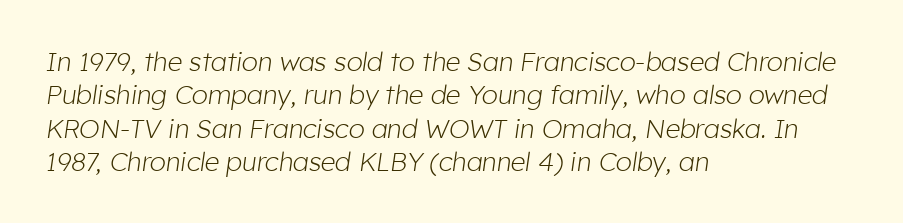
The compositor pushed each line to the left boundary. Interline gaps are of average width in this sample. Honestly, there is no underline to notice here at all. Each word holds together tightly as a unit, with standard inter-letter gaps.
